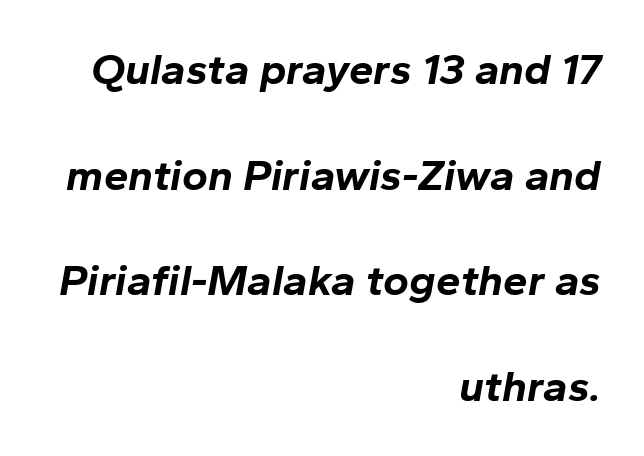
{"italic": "yes", "lean": "right", "slant_degrees": 10, "bold": "yes", "weight": "bold", "width": "normal", "stroke_contrast": "low", "x_height": "medium", "monospaced": "no", "underline": "no", "align": "right", "line_spacing": "loose", "line_spacing_ratio": 2.4, "letter_spacing": "normal", "letter_spacing_em": 0.0, "glyph_px": 44}
